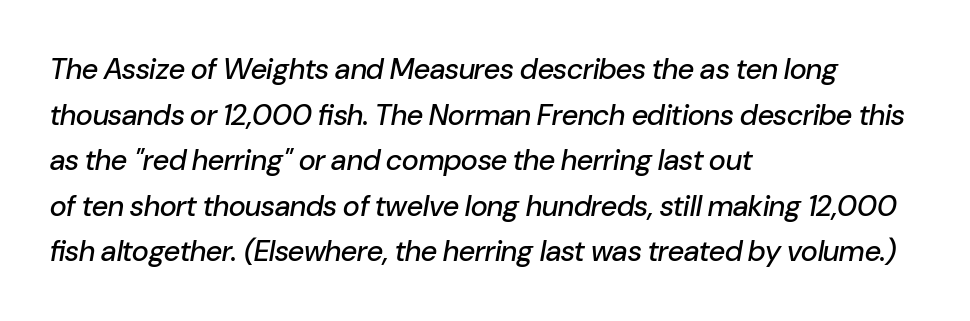
{"italic": "yes", "lean": "right", "slant_degrees": 10, "width": "normal", "stroke_contrast": "low", "x_height": "medium", "monospaced": "no", "underline": "no", "align": "left", "line_spacing": "normal", "line_spacing_ratio": 1.57, "letter_spacing": "normal", "letter_spacing_em": 0.0, "glyph_px": 29}
